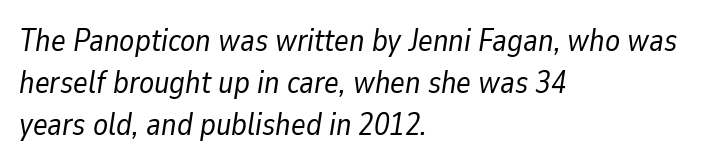
The image shows 31 px regular-weight type, italic (leaning right); set left-aligned, normal line spacing (1.35x), normal letter spacing, not underlined; low stroke contrast and a medium x-height.
